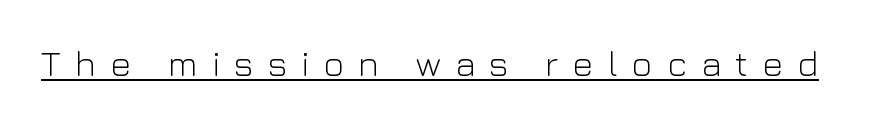
{"serif": "no", "italic": "no", "bold": "no", "weight": "light", "width": "normal", "stroke_contrast": "low", "x_height": "medium", "monospaced": "no", "underline": "yes", "letter_spacing": "wide", "letter_spacing_em": 0.39, "glyph_px": 36}
